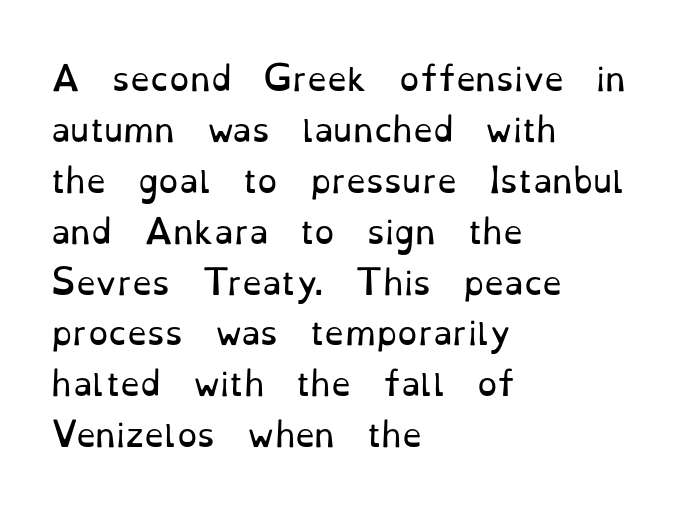
The lines are quadded left. Proportional: the letters do not fall into vertical columns. How are the letters spaced? Ordinarily, with no added tracking. Descenders hang freely into open space. Summary of weight: not heavy and not bold. A typesetter would call this leading conventional body-copy spacing.
